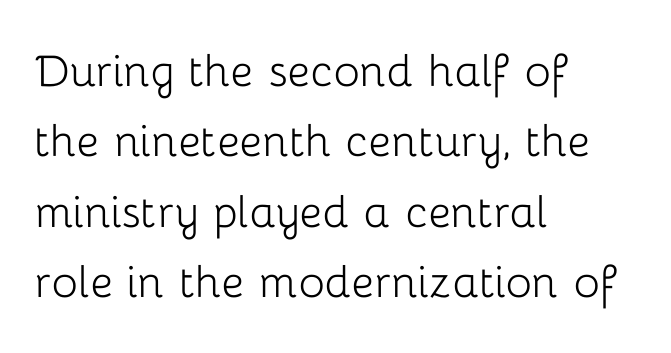
Q: Is the text bold? A: No.
Q: Is the text italic (slanted)? A: No, it is upright.
Q: Is the typeface a serif or a sans-serif typeface? A: Sans-serif.
Q: Is the text underlined? A: No.
Q: How is the paragraph aligned? A: Left-aligned.
Q: Is the spacing between letters normal or unusually wide? A: Normal.
Q: Is the spacing between lines tight, normal or loose? A: Normal.
Q: Width (condensed, normal, or wide)? A: Normal.
Q: Stroke contrast? A: Low.
Q: x-height? A: Medium.
Q: Monospaced? A: No.
